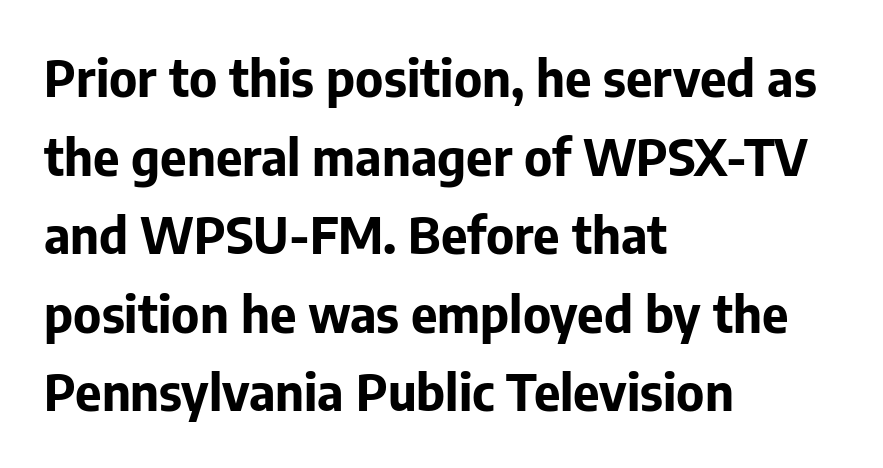
Q: Is the text bold? A: Yes.
Q: Is the text italic (slanted)? A: No, it is upright.
Q: Is the typeface a serif or a sans-serif typeface? A: Sans-serif.
Q: Is the text underlined? A: No.
Q: How is the paragraph aligned? A: Left-aligned.
Q: Is the spacing between letters normal or unusually wide? A: Normal.
Q: Is the spacing between lines tight, normal or loose? A: Normal.
Q: Width (condensed, normal, or wide)? A: Normal.
Q: Stroke contrast? A: Low.
Q: x-height? A: Medium.
Q: Monospaced? A: No.
